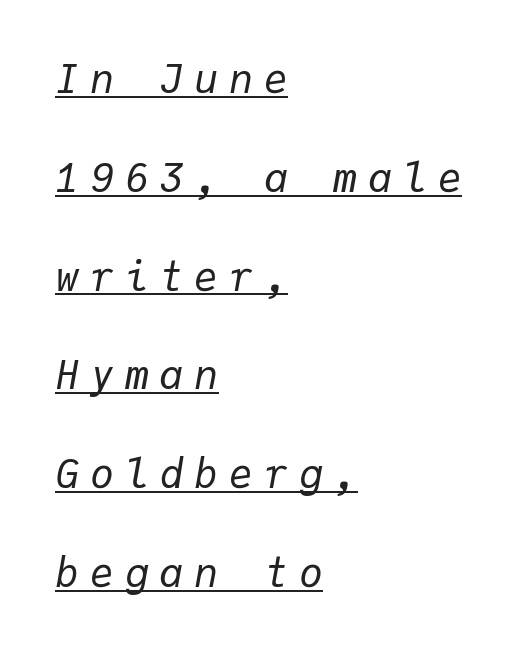
Leading is clearly above the norm, producing a sparse column. The typesetting does not lean heavy: it is not bold. Someone cranked the tracking dial way up on this one. Does the lettering tilt? It does — this is italic. The passage shown is typed in a monospace face where columns stay perfectly aligned. The passage is arranged the way most books set body copy — flush left.
